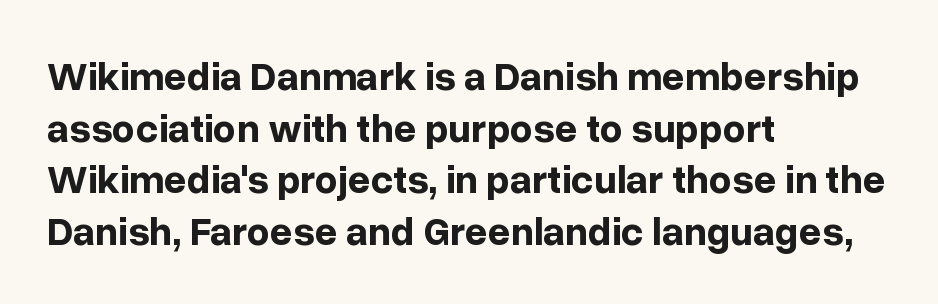
The text was rendered using a sans face with plain stroke endings. The foot of each line stays bare and open. The passage shown stacks its lines at a standard gap. Note the varied advance widths — an 'i' is clearly narrower than an 'm'.
